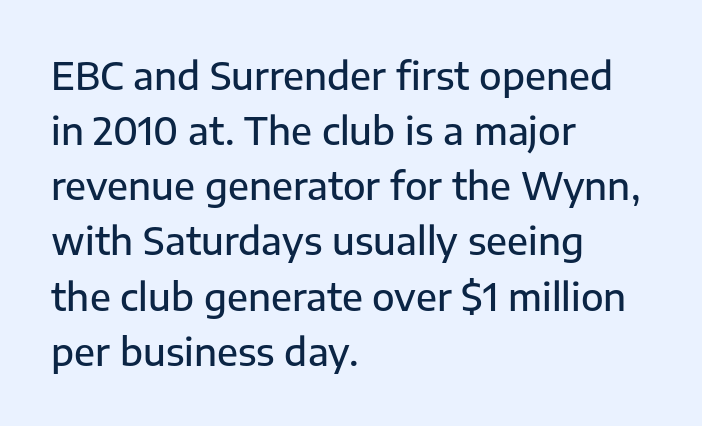
Nope, not italic — everything's standing straight. Font category for this specimen: sans-serif. Looks like regular typesetting: each glyph gets only the width it needs. The paragraph shown leans on its left margin.
